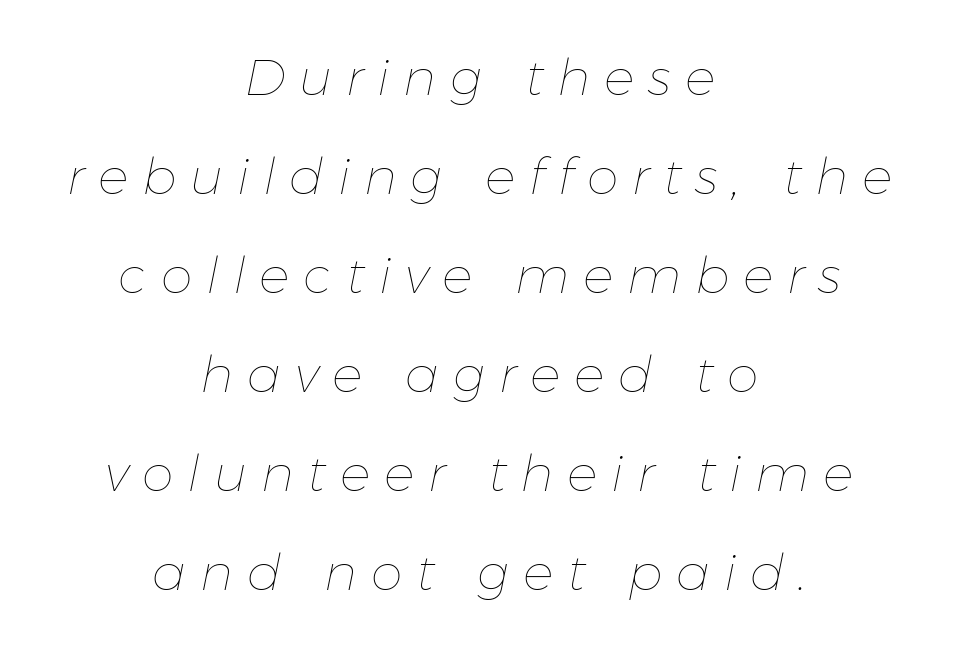
{"italic": "yes", "lean": "right", "slant_degrees": 11, "bold": "no", "weight": "thin", "width": "normal", "stroke_contrast": "low", "x_height": "medium", "monospaced": "no", "underline": "no", "align": "center", "line_spacing": "loose", "line_spacing_ratio": 1.94, "letter_spacing": "wide", "letter_spacing_em": 0.27, "glyph_px": 51}
